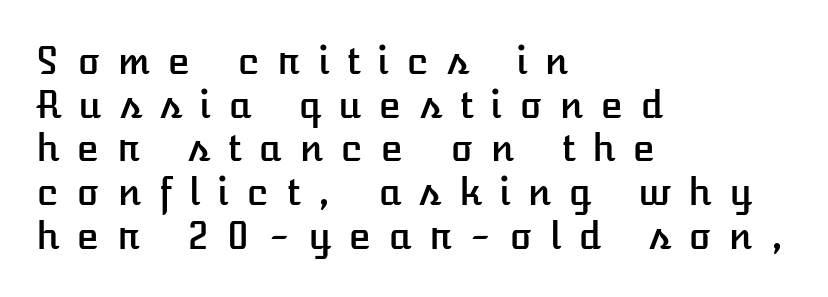
Q: Is the text italic (slanted)? A: No, it is upright.
Q: Is the text underlined? A: No.
Q: How is the paragraph aligned? A: Left-aligned.
Q: Is the spacing between letters normal or unusually wide? A: Unusually wide.
Q: Width (condensed, normal, or wide)? A: Normal.
Q: Stroke contrast? A: Low.
Q: x-height? A: Medium.
Q: Monospaced? A: No.
